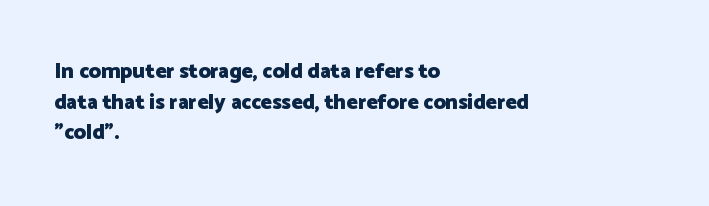
Glyph-to-glyph distance matches everyday printed text. If you drew a line through each stem, it would be perfectly vertical. Horizontal bands of white between lines are of average thickness. Type without underlining. The glyphs have the mass of a bold cut.
